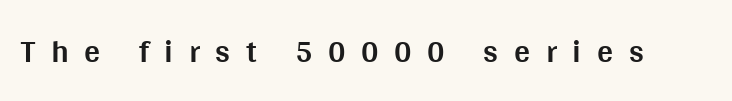
This sample uses expanded letter spacing, leaving extra air between glyphs. Letterform terminals end flat and unadorned throughout the passage. Weight check: bold — yes, fully. The specimen reads as upright at a glance. The glyphs are unaccompanied by any horizontal stroke below them.
